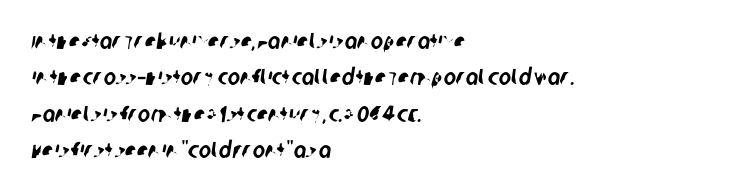
{"underline": "no", "align": "left", "line_spacing": "normal", "line_spacing_ratio": 1.58, "letter_spacing": "normal", "letter_spacing_em": 0.0, "glyph_px": 23}
